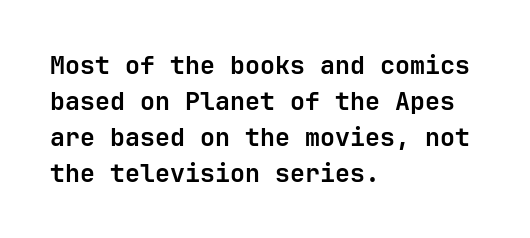
Nope, not italic — everything's standing straight. A normal amount of white space separates one row of letters from the next. Pretty heavy lettering here — definitely bold. Line starts are locked; line ends wander. Tracking here is standard; glyphs follow each other at the usual distance. Decoration check: the copy has no underline.
